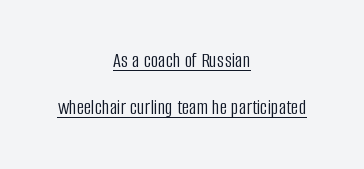
This rendering uses center alignment, leaving both contours irregular but symmetric. The weight tops out at a normal text grade. There is no visible air inserted between adjacent glyphs. What's the leading like? Stretched, with rows far apart. Caption: lettering with a line underneath. Italic? Not at all — the glyphs are vertical.
